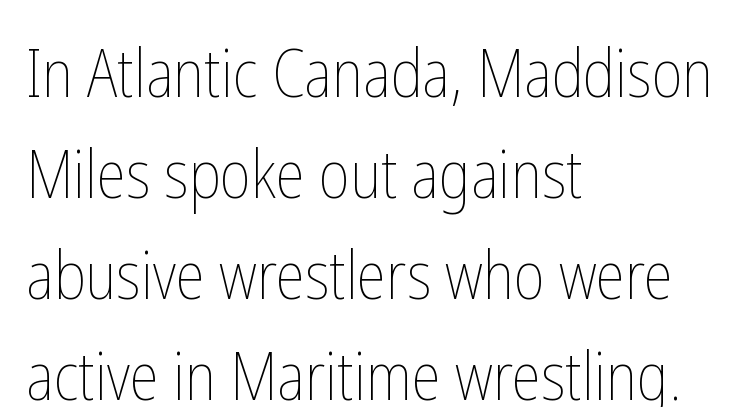
Q: Is the text bold? A: No.
Q: Is the text italic (slanted)? A: No, it is upright.
Q: Is the text underlined? A: No.
Q: How is the paragraph aligned? A: Left-aligned.
Q: Is the spacing between letters normal or unusually wide? A: Normal.
Q: Is the spacing between lines tight, normal or loose? A: Normal.
Q: Width (condensed, normal, or wide)? A: Condensed.
Q: Stroke contrast? A: Low.
Q: x-height? A: Medium.
Q: Monospaced? A: No.
